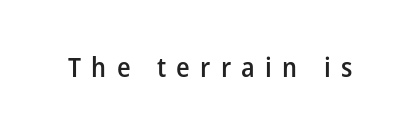
The typography opts for an upright posture over an oblique one. You could only call the tracking loose — the letters float apart. Descenders are the only things crossing below the line. Bold? Not quite — semibold, heavier than regular but stopping short.
